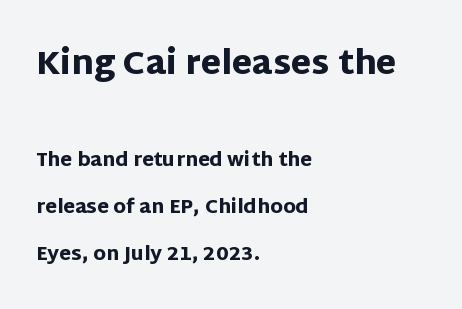
{"serif": "no", "italic": "no", "bold": "yes", "weight": "heavy", "width": "normal", "stroke_contrast": "low", "x_height": "large", "monospaced": "no", "underline": "no", "align": "left", "line_spacing": "loose", "line_spacing_ratio": 2.47, "letter_spacing": "normal", "letter_spacing_em": 0.0, "larger_block": "first", "size_ratio": 1.74, "glyph_px": 33}
